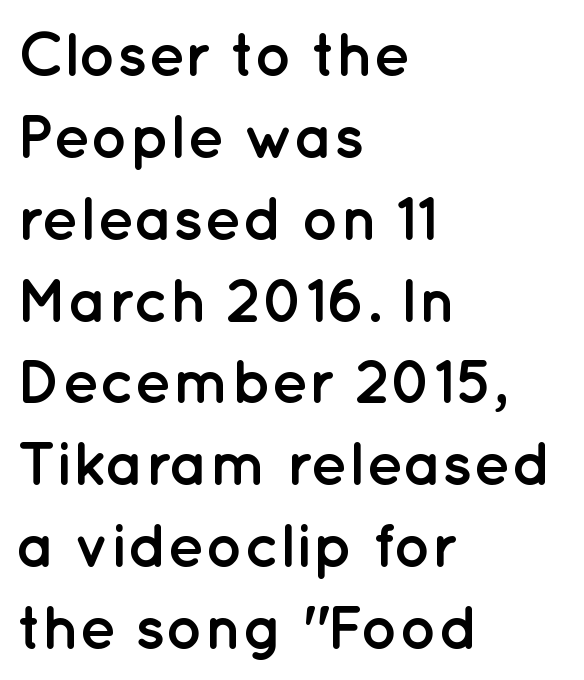
The image shows 62 px semibold sans-serif type, upright; set left-aligned, normal line spacing (1.32x), normal letter spacing, not underlined; low stroke contrast and a medium x-height.
